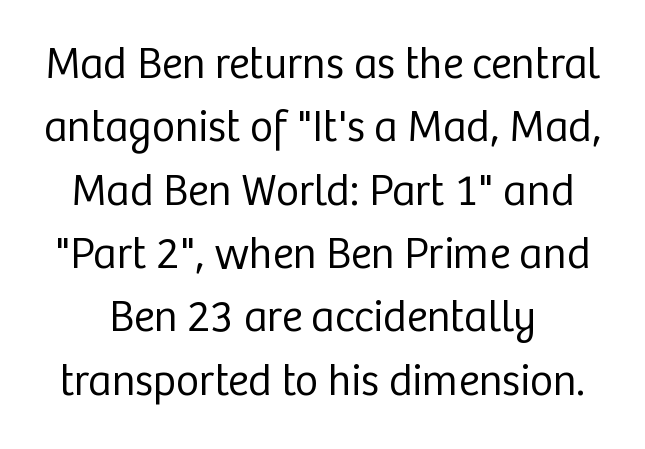
Ordinary non-slanted type is in use. Lines of text with bare space underneath. A normal amount of white space separates one row of letters from the next. The weight would be labelled regular, book, light, or lighter still. Note: no serifs on the glyphs.
